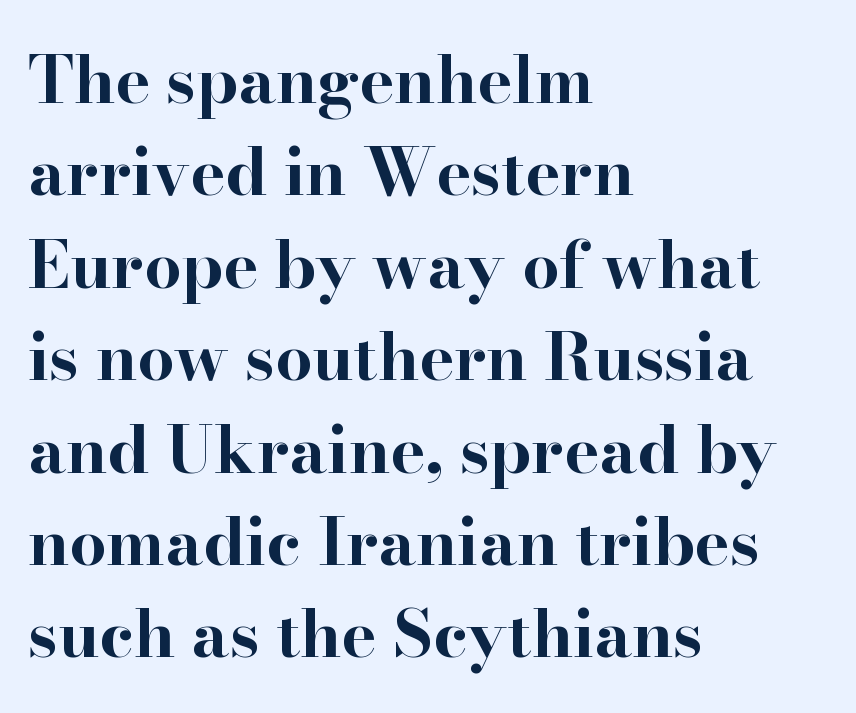
Here the designer chose a conventional face with non-uniform glyph widths. The lettering stays uniformly vertical, giving the passage a roman look. The foot of each line stays bare and open. One glance says typical: line gaps are just what's usual. The strokes are fattened all the way to bold.
